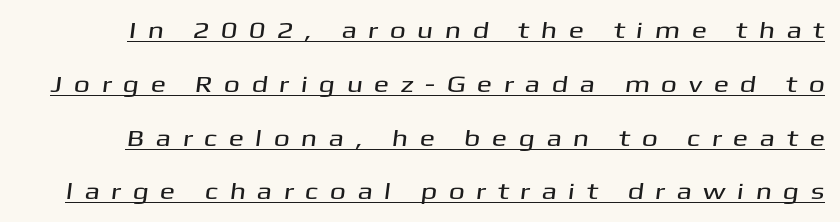
{"underline": "yes", "line_spacing": "loose", "line_spacing_ratio": 2.34, "letter_spacing": "wide", "letter_spacing_em": 0.49, "glyph_px": 23}
